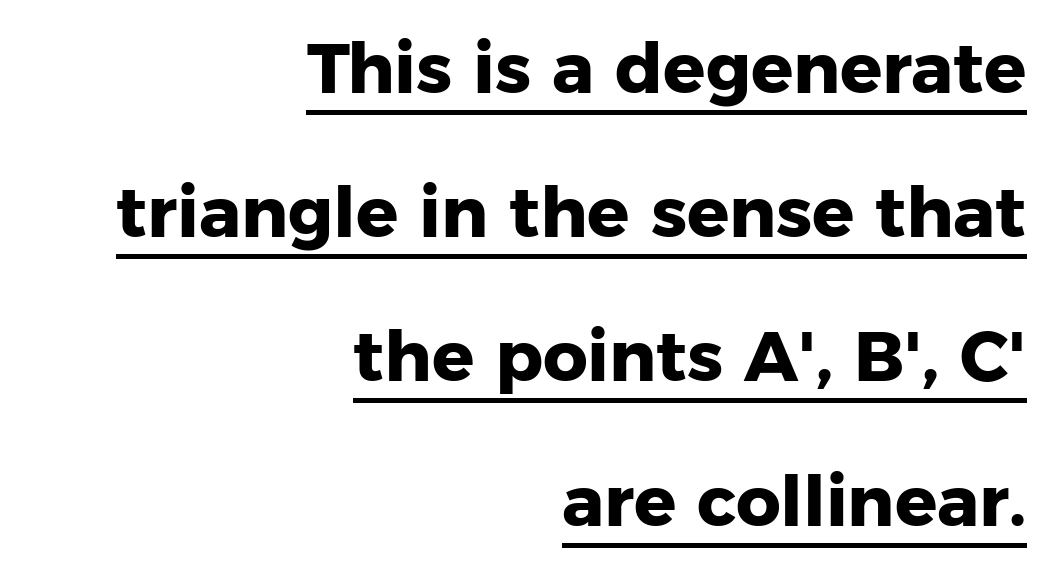
Q: Is the text bold? A: Yes.
Q: Is the text italic (slanted)? A: No, it is upright.
Q: Is the typeface a serif or a sans-serif typeface? A: Sans-serif.
Q: Is the text underlined? A: Yes.
Q: How is the paragraph aligned? A: Right-aligned.
Q: Is the spacing between letters normal or unusually wide? A: Normal.
Q: Is the spacing between lines tight, normal or loose? A: Loose.
Q: Width (condensed, normal, or wide)? A: Normal.
Q: Stroke contrast? A: Low.
Q: x-height? A: Medium.
Q: Monospaced? A: No.
